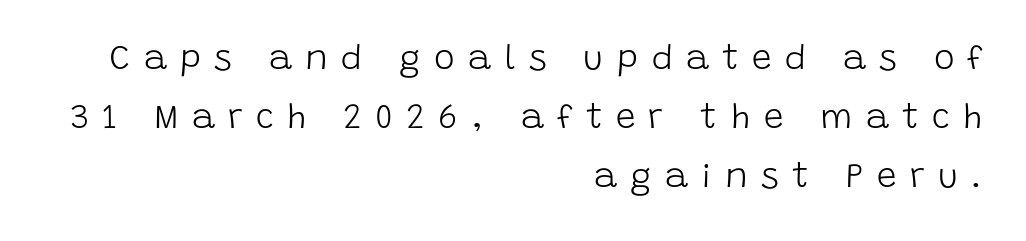
You can tell from the bare stems that sans-serif type was used. This rendering uses right alignment, leaving the left contour irregular. Inter-character spacing is expanded well beyond the font's built-in metrics. Designer's note — italics off, roman on. Stems here are at most as thick as an everyday book face.
